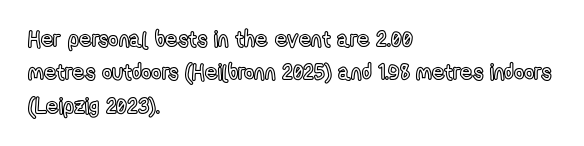
{"italic": "no", "underline": "no", "align": "left", "line_spacing": "normal", "line_spacing_ratio": 1.52, "letter_spacing": "normal", "letter_spacing_em": 0.0, "glyph_px": 22}
